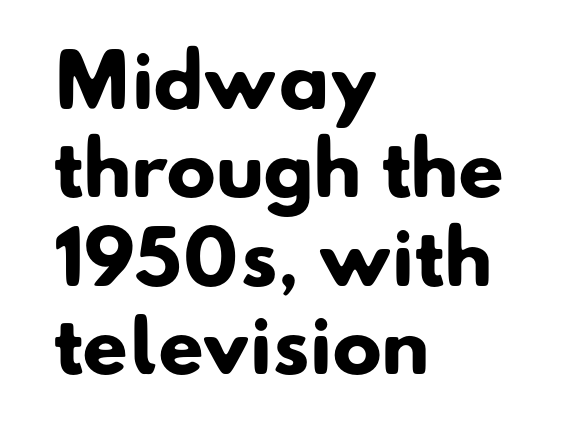
The image shows 73 px heavy sans-serif type; set left-aligned, line spacing 1.21x, normal letter spacing, not underlined; low stroke contrast and a small x-height.
